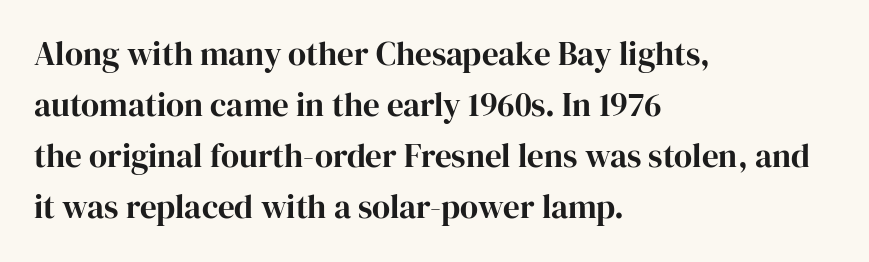
The image shows 33 px serif type, upright; set left-aligned, normal line spacing (1.55x), normal letter spacing, not underlined; high stroke contrast and a medium x-height.
